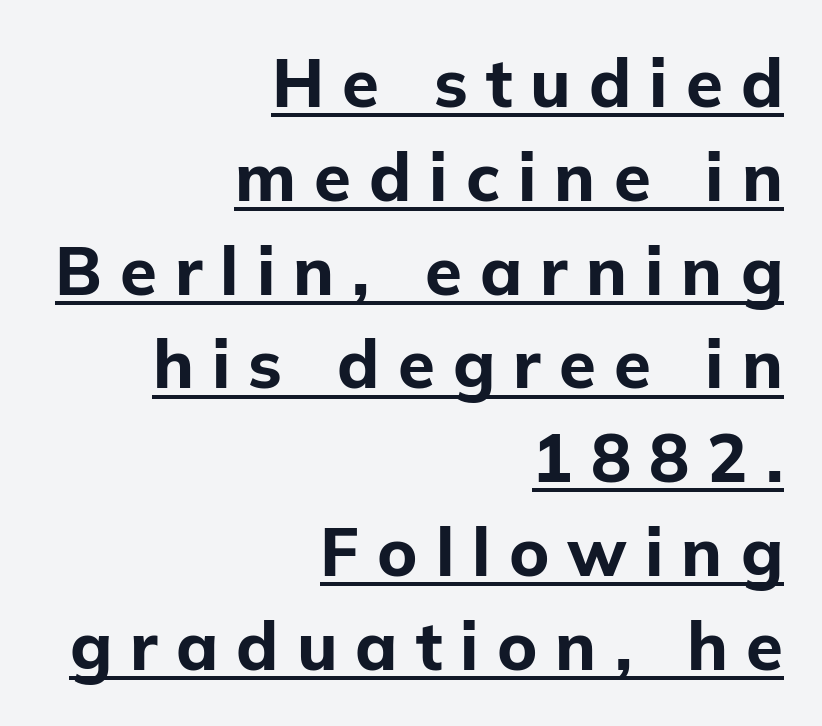
The image shows 67 px bold sans-serif type, upright; set right-aligned, normal line spacing (1.4x), unusually wide letter spacing (+0.27 em), underlined; low stroke contrast and a medium x-height.
